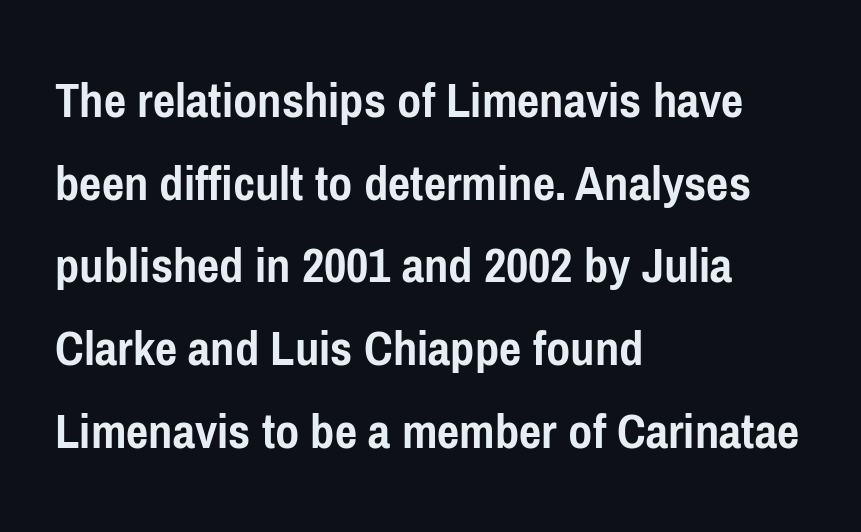
{"serif": "no", "italic": "no", "bold": "yes", "weight": "semibold", "width": "condensed", "stroke_contrast": "low", "x_height": "medium", "monospaced": "no", "underline": "no", "align": "left", "line_spacing": "normal", "line_spacing_ratio": 1.56, "letter_spacing": "normal", "letter_spacing_em": 0.0, "glyph_px": 53}
